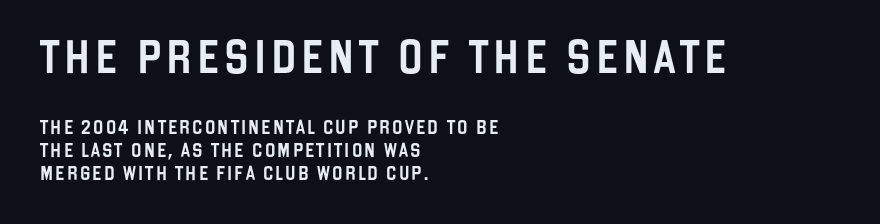
The emphasis by scale lands on block number one, above. The compositor pushed each line to the left boundary. The lettering stays uniformly vertical, giving the passage a roman look. Is this a fixed-width face? No — the glyphs have proportional, varying widths. A typesetter would call this leading conventional body-copy spacing. Does the type have serifs? No, each stem ends abruptly.
